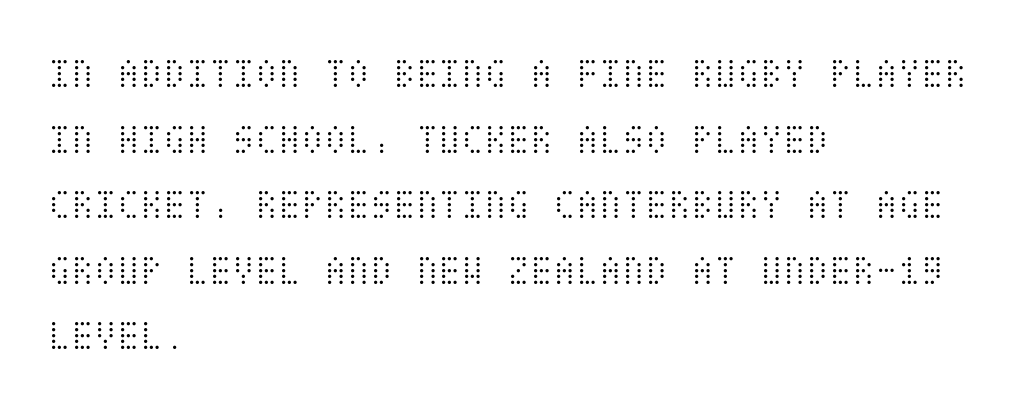
The image shows 42 px light, condensed type, upright; set left-aligned, normal line spacing (1.56x), normal letter spacing, not underlined; medium stroke contrast and a large x-height.
